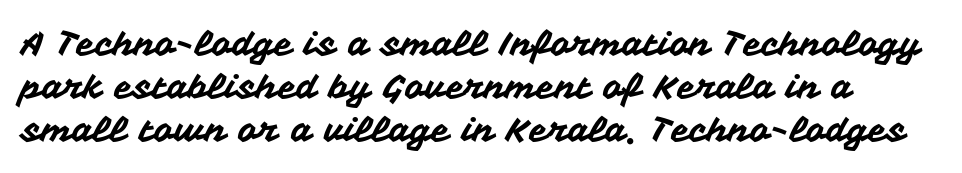
The image shows 34 px sans-serif type; set normal line spacing (1.26x), normal letter spacing, not underlined; medium stroke contrast and a medium x-height.
